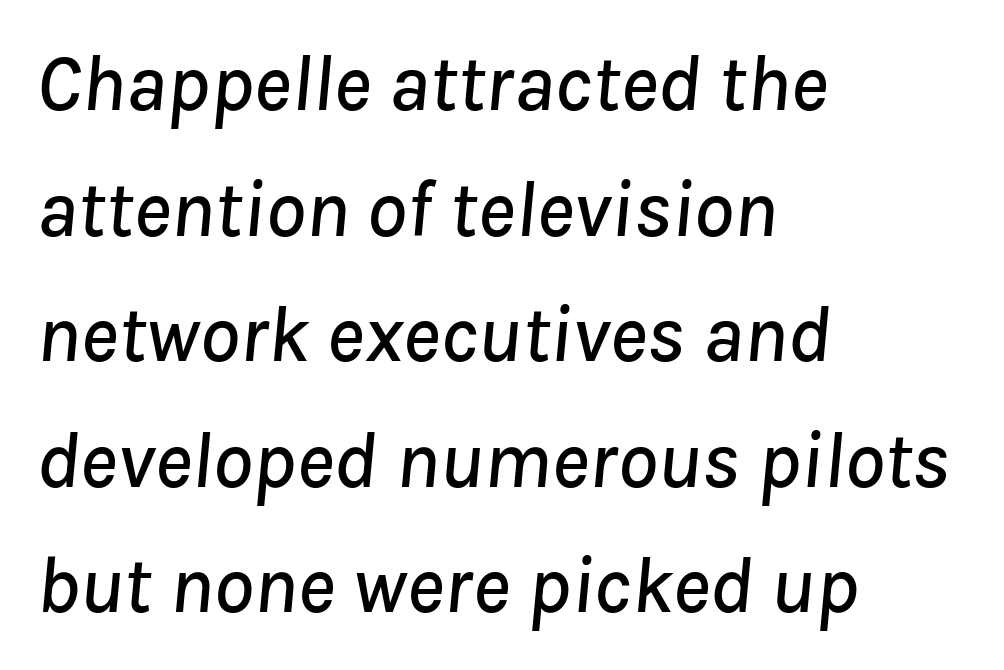
{"italic": "yes", "lean": "right", "slant_degrees": 8, "width": "normal", "stroke_contrast": "low", "x_height": "medium", "monospaced": "no", "underline": "no", "align": "left", "line_spacing": "normal", "line_spacing_ratio": 1.57, "letter_spacing": "normal", "letter_spacing_em": 0.0, "glyph_px": 80}
